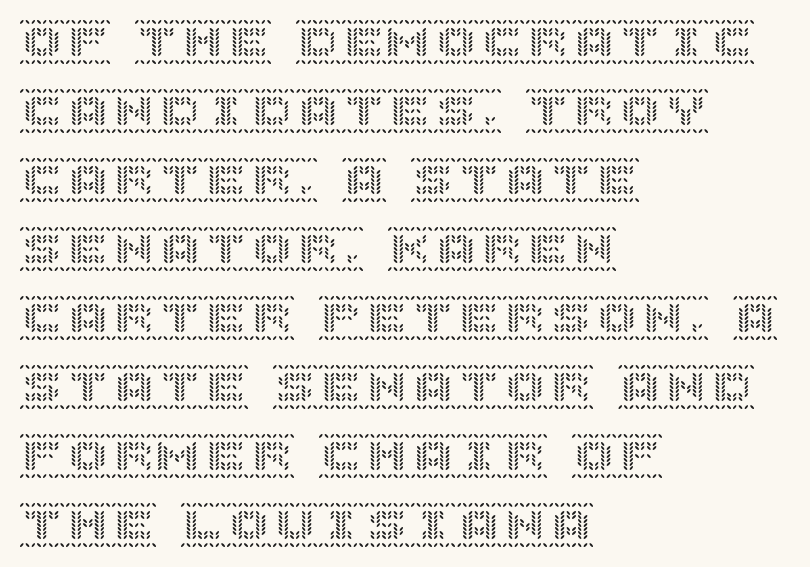
The passage is arranged the way most books set body copy — flush left. The lettering holds an erect, upright posture throughout. Does extra space separate the letters? No, they use regular spacing. Evenly set lines give the paragraph a standard silhouette.
